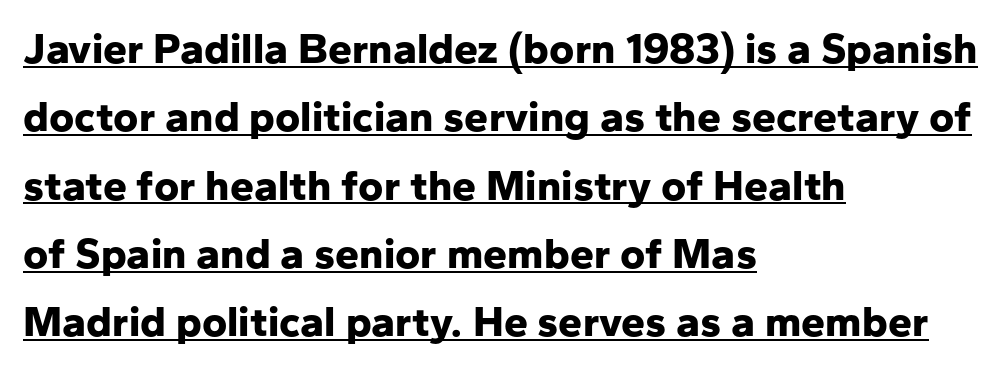
Q: Is the text bold? A: Yes.
Q: Is the text italic (slanted)? A: No, it is upright.
Q: Is the typeface a serif or a sans-serif typeface? A: Sans-serif.
Q: Is the text underlined? A: Yes.
Q: How is the paragraph aligned? A: Left-aligned.
Q: Is the spacing between letters normal or unusually wide? A: Normal.
Q: Is the spacing between lines tight, normal or loose? A: Normal.
Q: Width (condensed, normal, or wide)? A: Normal.
Q: Stroke contrast? A: Low.
Q: x-height? A: Medium.
Q: Monospaced? A: No.
